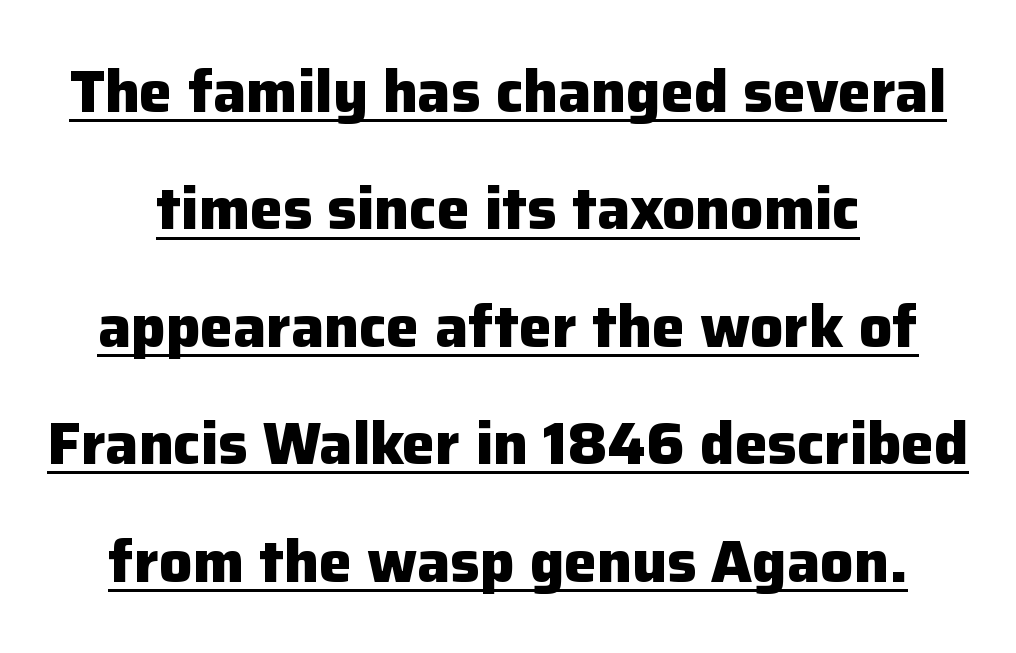
Q: Is the text bold? A: Yes.
Q: Is the text italic (slanted)? A: No, it is upright.
Q: Is the typeface a serif or a sans-serif typeface? A: Sans-serif.
Q: Is the text underlined? A: Yes.
Q: Is the spacing between letters normal or unusually wide? A: Normal.
Q: Is the spacing between lines tight, normal or loose? A: Loose.
Q: Width (condensed, normal, or wide)? A: Normal.
Q: Stroke contrast? A: Low.
Q: x-height? A: Medium.
Q: Monospaced? A: No.
